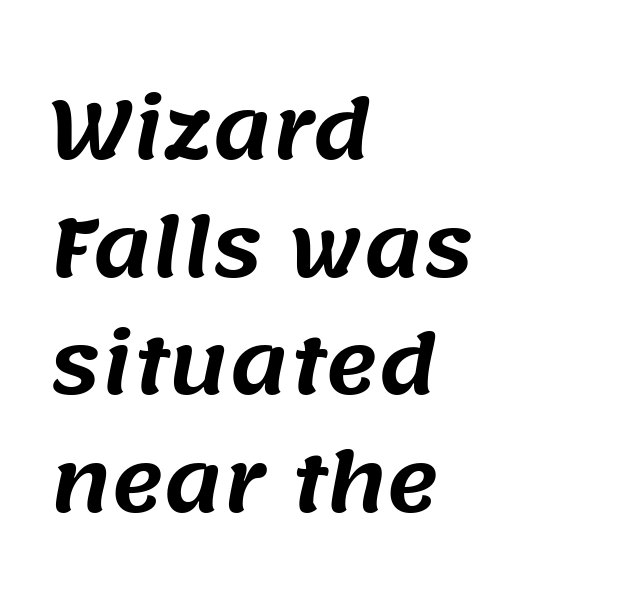
Nobody touched the tracking dial on this one. The passage shown is typed in a proportional face where columns would drift. The compositor pushed each line to the left boundary. The space between consecutive lines is moderate.
